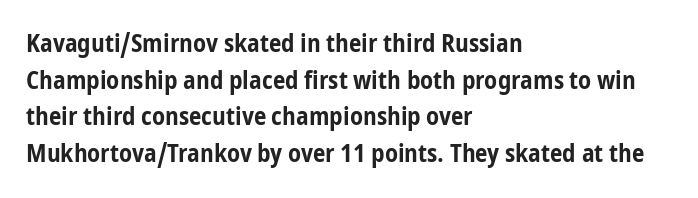
The image shows 25 px bold type, upright; set left-aligned, normal line spacing (1.47x), normal letter spacing, not underlined.
